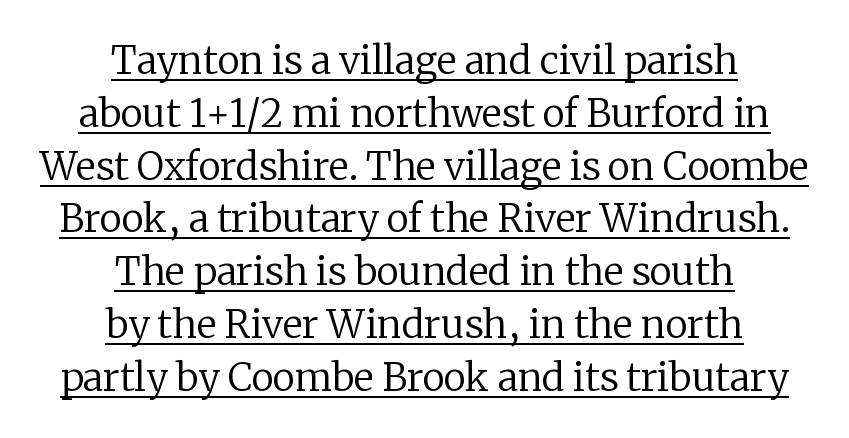
{"serif": "yes", "italic": "no", "bold": "no", "weight": "regular", "width": "normal", "stroke_contrast": "low", "x_height": "medium", "monospaced": "no", "underline": "yes", "align": "center", "line_spacing": "normal", "line_spacing_ratio": 1.39, "letter_spacing": "normal", "letter_spacing_em": 0.0, "glyph_px": 38}
